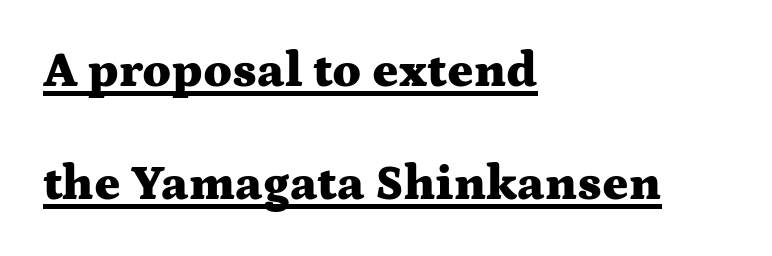
{"serif": "yes", "italic": "no", "bold": "yes", "weight": "heavy", "width": "wide", "stroke_contrast": "medium", "x_height": "medium", "monospaced": "no", "underline": "yes", "align": "left", "line_spacing": "loose", "line_spacing_ratio": 2.3, "letter_spacing": "normal", "letter_spacing_em": 0.0, "glyph_px": 49}
